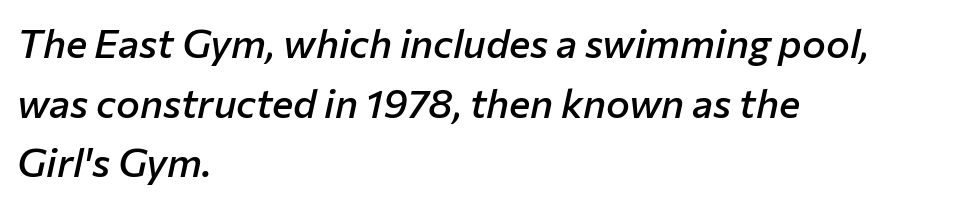
{"italic": "yes", "lean": "right", "slant_degrees": 12, "bold": "semi", "weight": "semibold", "width": "normal", "stroke_contrast": "low", "x_height": "medium", "monospaced": "no", "underline": "no", "align": "left", "line_spacing": "normal", "line_spacing_ratio": 1.49, "letter_spacing": "normal", "letter_spacing_em": 0.0, "glyph_px": 40}
